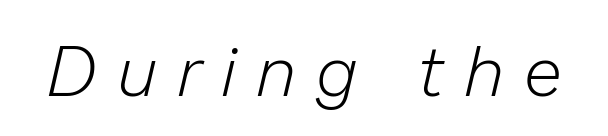
You could not count columns in this text — the font is proportionally spaced. Would a proofreader flag this as italicized? Yes. No chunkiness to these letters — they're not bold. No word sits above an underline. Substantial extra tracking has been applied to these lines.
